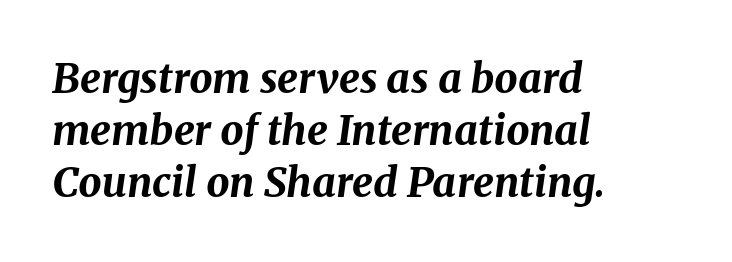
{"italic": "yes", "lean": "right", "slant_degrees": 8, "bold": "yes", "weight": "bold", "width": "normal", "stroke_contrast": "medium", "x_height": "medium", "monospaced": "no", "underline": "no", "align": "left", "line_spacing": "normal", "line_spacing_ratio": 1.27, "letter_spacing": "normal", "letter_spacing_em": 0.0, "glyph_px": 41}
